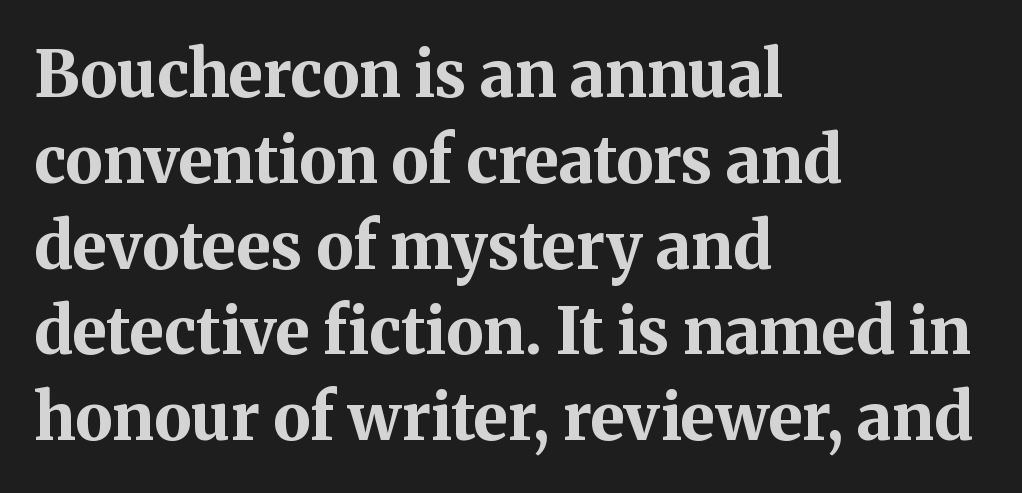
The image shows 64 px bold serif type, upright; set left-aligned, normal line spacing (1.34x), normal letter spacing, not underlined; medium stroke contrast and a medium x-height.
